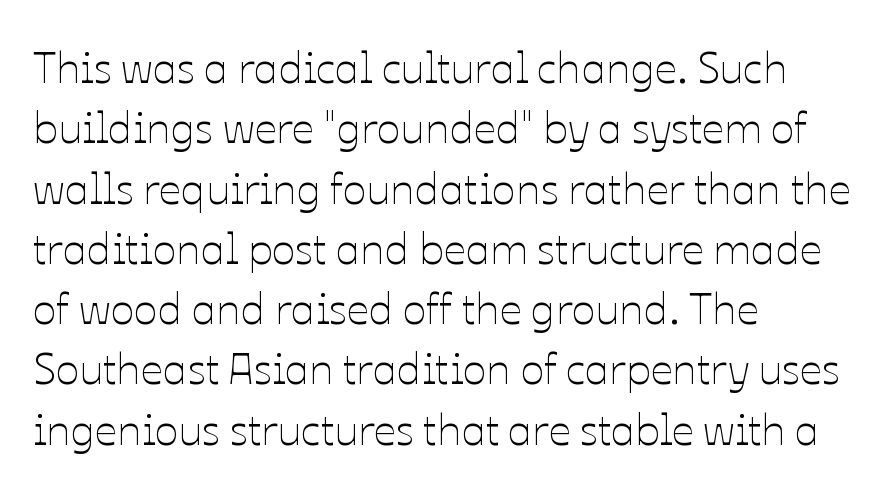
The image shows 44 px thin type, upright; set left-aligned, normal line spacing (1.37x), normal letter spacing, not underlined; low stroke contrast and a medium x-height.
